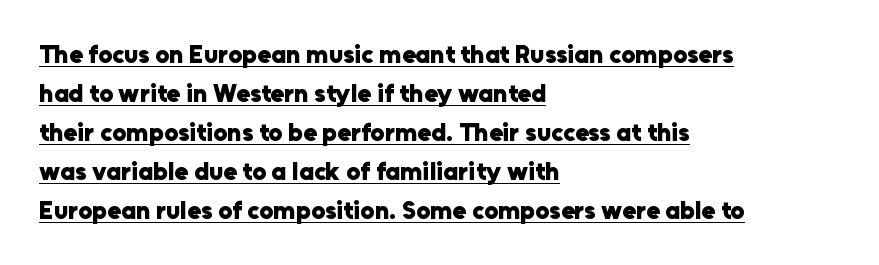
The image shows 25 px bold type, upright; set left-aligned, normal line spacing (1.56x), normal letter spacing, underlined.
